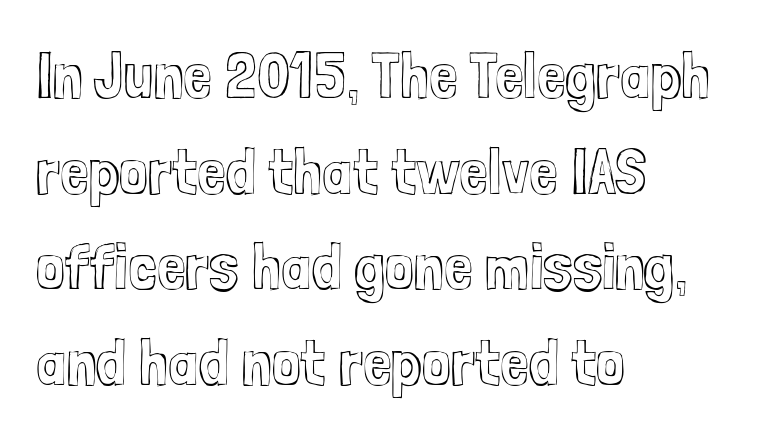
This sample uses an upright cut, with every glyph sitting square on the baseline. Rule under the text: the space is simply empty. Does the leading feel generous? No, just average. Character widths vary here, with narrow letters taking less room than wide ones.
